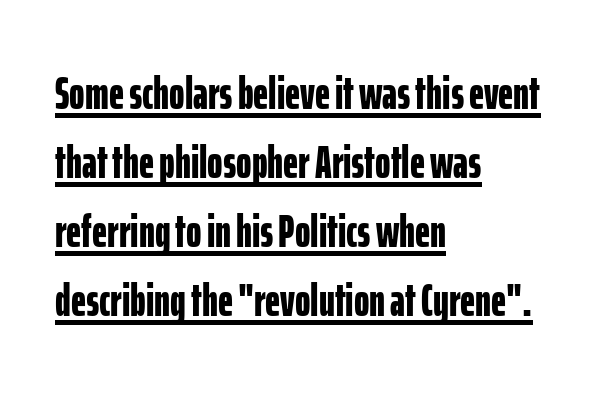
The image shows 47 px bold, condensed sans-serif type, upright; set left-aligned, normal line spacing (1.47x), normal letter spacing, underlined; low stroke contrast and a medium x-height.
